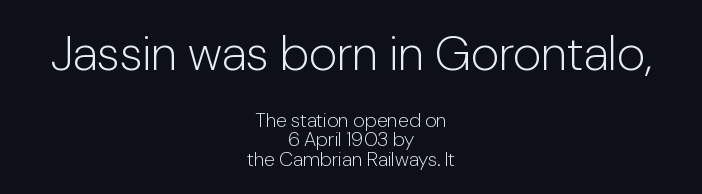
Q: Is the text bold? A: No.
Q: Is the text italic (slanted)? A: No, it is upright.
Q: Is the typeface a serif or a sans-serif typeface? A: Sans-serif.
Q: Is the text underlined? A: No.
Q: How is the paragraph aligned? A: Centered.
Q: Is the spacing between letters normal or unusually wide? A: Normal.
Q: Is the spacing between lines tight, normal or loose? A: Tight.
Q: Which block of text is set in a larger size, the first (top) or the second (bottom)? A: The first (top) one.
Q: Width (condensed, normal, or wide)? A: Normal.
Q: Stroke contrast? A: Low.
Q: x-height? A: Medium.
Q: Monospaced? A: No.
